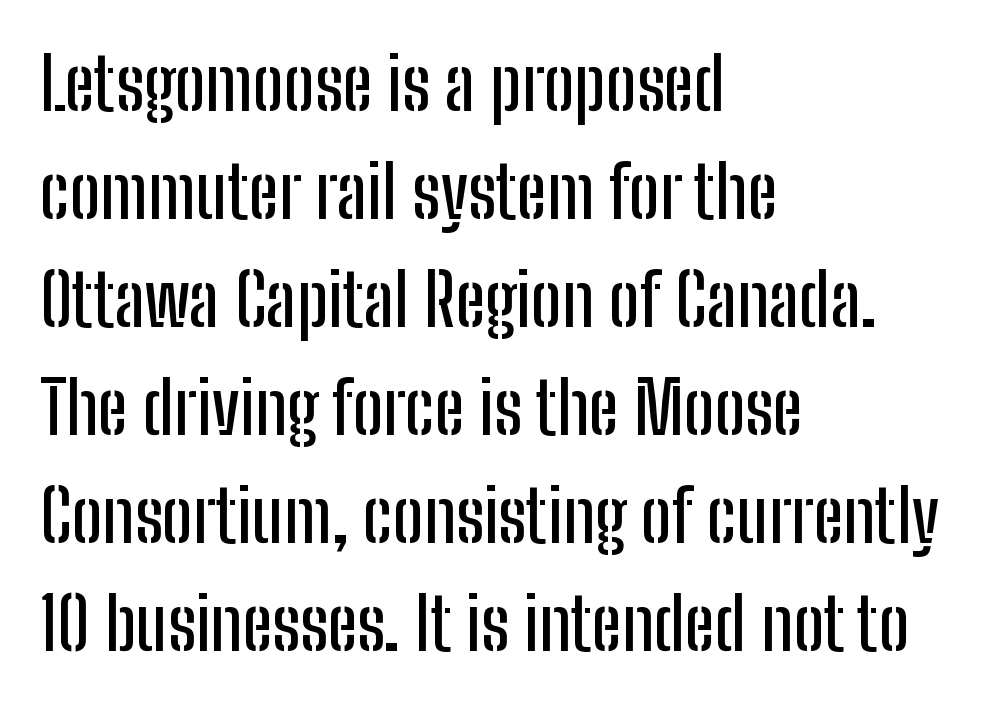
The image shows 72 px condensed sans-serif type, upright; set left-aligned, normal line spacing (1.5x), normal letter spacing, not underlined; low stroke contrast and a medium x-height.
